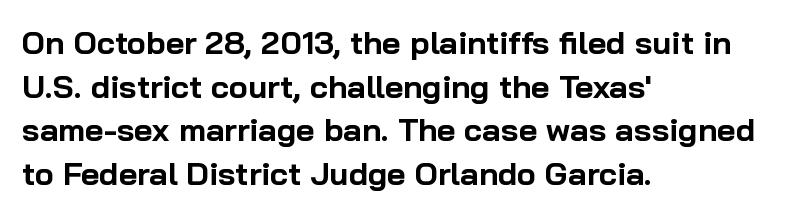
Look at the stroke-to-counter ratio: heavy, a bold. If you drew a line through each stem, it would be perfectly vertical. The space between consecutive lines is moderate. Honestly, the letter spacing is just normal — you wouldn't notice it.
